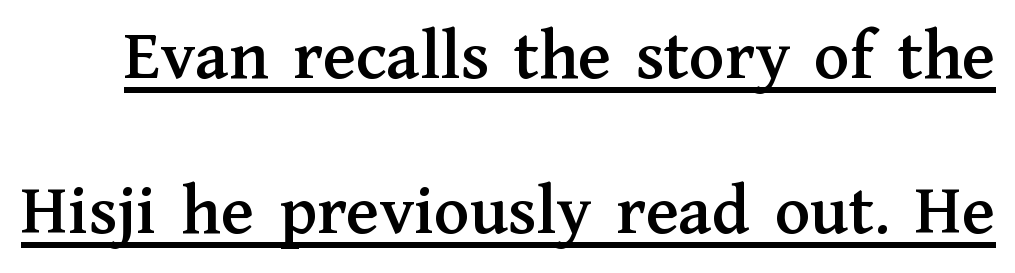
Q: Is the text italic (slanted)? A: No, it is upright.
Q: Is the typeface a serif or a sans-serif typeface? A: Serif.
Q: Is the text underlined? A: Yes.
Q: Is the spacing between letters normal or unusually wide? A: Normal.
Q: Is the spacing between lines tight, normal or loose? A: Loose.
Q: Width (condensed, normal, or wide)? A: Normal.
Q: Stroke contrast? A: Medium.
Q: x-height? A: Medium.
Q: Monospaced? A: No.
